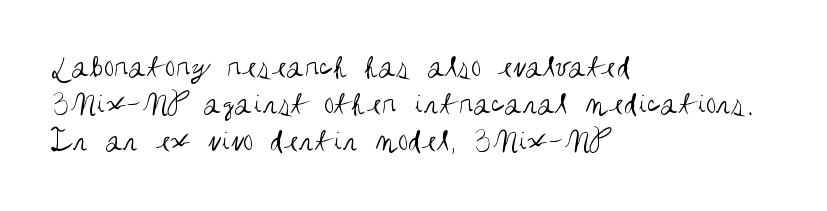
Q: Is the text bold? A: No.
Q: Is the typeface a serif or a sans-serif typeface? A: Sans-serif.
Q: Is the text underlined? A: No.
Q: How is the paragraph aligned? A: Left-aligned.
Q: Is the spacing between letters normal or unusually wide? A: Normal.
Q: Is the spacing between lines tight, normal or loose? A: Tight.
Q: Width (condensed, normal, or wide)? A: Condensed.
Q: Stroke contrast? A: Medium.
Q: x-height? A: Large.
Q: Monospaced? A: No.
